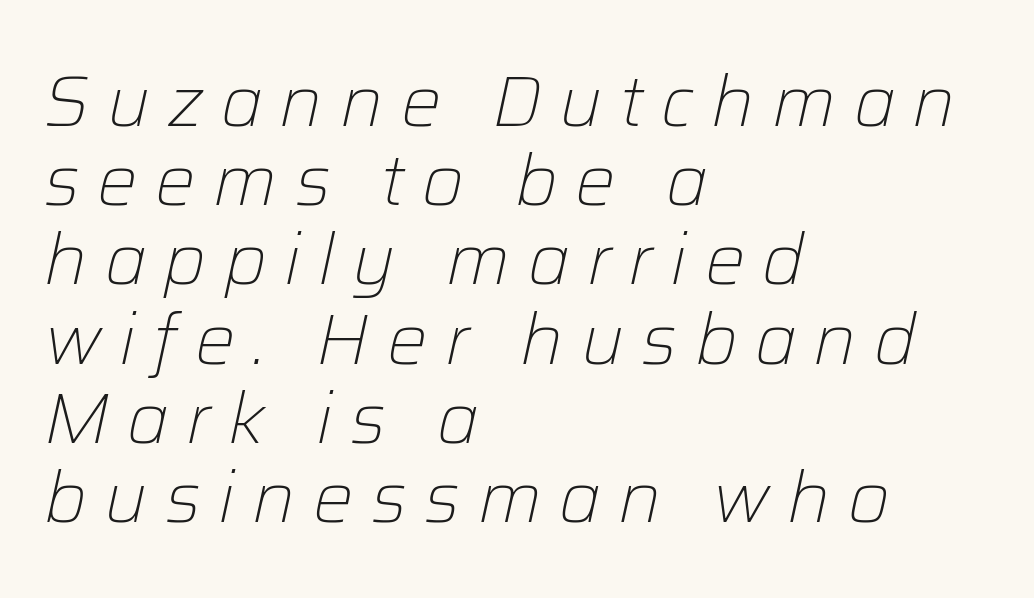
{"italic": "yes", "lean": "right", "slant_degrees": 12, "bold": "no", "weight": "light", "width": "normal", "stroke_contrast": "low", "x_height": "medium", "monospaced": "no", "underline": "no", "align": "left", "line_spacing": "tight", "line_spacing_ratio": 1.1, "letter_spacing": "wide", "letter_spacing_em": 0.24, "glyph_px": 72}
